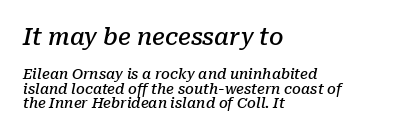
The tracking reads as untouched default to a designer's eye. A bit beefed up — I'd call it semibold rather than bold. The block sitting higher on the canvas is the one with enlarged characters. The paragraph has a hard left edge and a soft right edge. One glance says dense: line gaps are narrower than usual.
